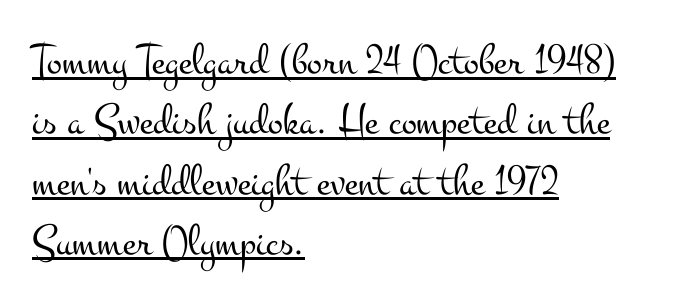
A typesetter would call this zero additional tracking. Notice how descenders clear the ascenders below comfortably — that's standard leading. Counters stay open thanks to moderate or lighter strokes. Think of a printed novel: that variable character pitch is what you see here. The passage is arranged the way most books set body copy — flush left.
